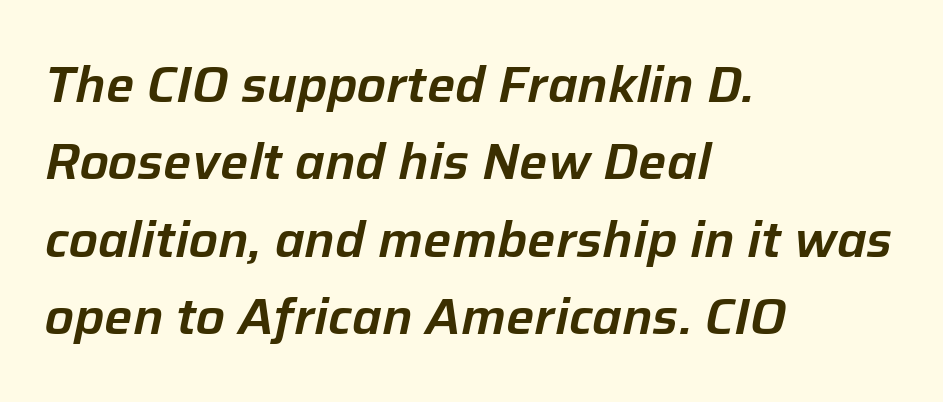
{"italic": "yes", "lean": "right", "slant_degrees": 12, "width": "normal", "stroke_contrast": "low", "x_height": "medium", "monospaced": "no", "underline": "no", "align": "left", "line_spacing": "normal", "line_spacing_ratio": 1.55, "letter_spacing": "normal", "letter_spacing_em": 0.0, "glyph_px": 50}
